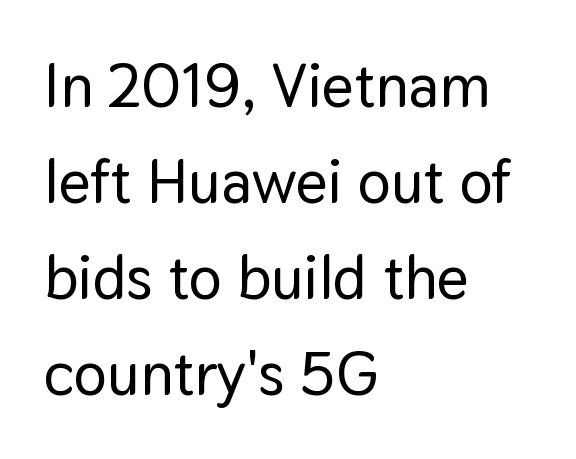
Q: Is the text italic (slanted)? A: No, it is upright.
Q: Is the typeface a serif or a sans-serif typeface? A: Sans-serif.
Q: Is the text underlined? A: No.
Q: How is the paragraph aligned? A: Left-aligned.
Q: Is the spacing between letters normal or unusually wide? A: Normal.
Q: Is the spacing between lines tight, normal or loose? A: Normal.
Q: Width (condensed, normal, or wide)? A: Normal.
Q: Stroke contrast? A: Low.
Q: x-height? A: Medium.
Q: Monospaced? A: No.
